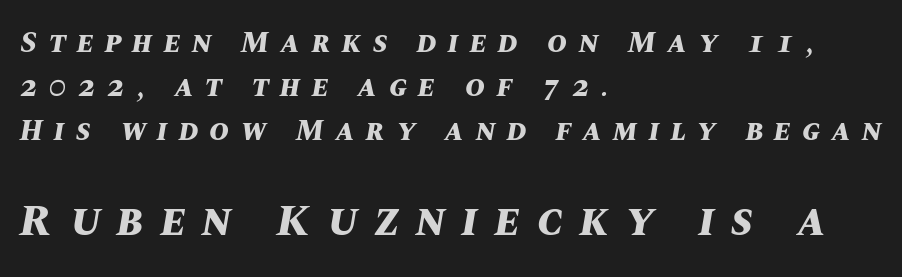
Think of a printed novel: that variable character pitch is what you see here. Posture: slanted. Where is the straight margin? On the left. Anything drawn beneath the words? Only blank space.
